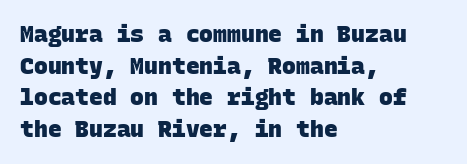
Q: Is the text bold? A: Yes.
Q: Is the text underlined? A: No.
Q: How is the paragraph aligned? A: Left-aligned.
Q: Is the spacing between letters normal or unusually wide? A: Normal.
Q: Is the spacing between lines tight, normal or loose? A: Normal.
